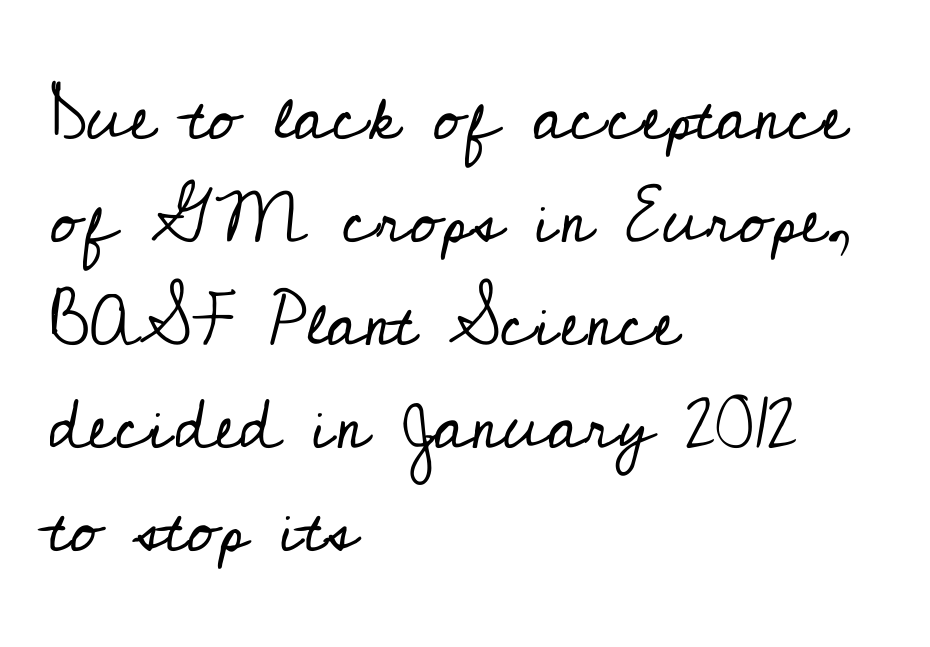
Baseline-to-baseline distance is the conventional proportion of letter height. No letter is thick-stroked: the sample isn't bold. A typesetter would call this zero additional tracking.
